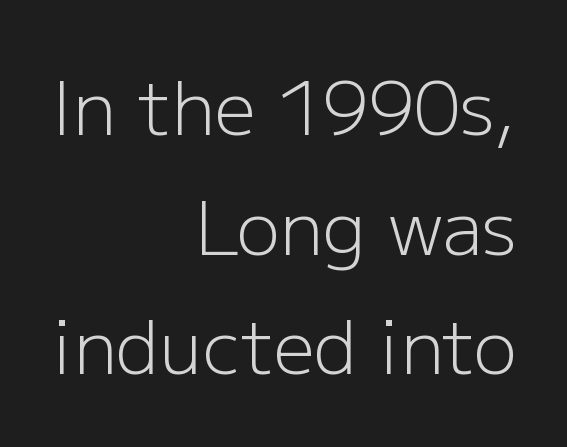
Q: Is the text bold? A: No.
Q: Is the text italic (slanted)? A: No, it is upright.
Q: Is the typeface a serif or a sans-serif typeface? A: Sans-serif.
Q: Is the text underlined? A: No.
Q: How is the paragraph aligned? A: Right-aligned.
Q: Is the spacing between letters normal or unusually wide? A: Normal.
Q: Is the spacing between lines tight, normal or loose? A: Normal.
Q: Width (condensed, normal, or wide)? A: Normal.
Q: Stroke contrast? A: Low.
Q: x-height? A: Medium.
Q: Monospaced? A: No.
